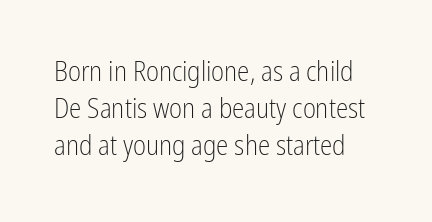
Q: Is the text bold? A: No.
Q: Is the text italic (slanted)? A: No, it is upright.
Q: Is the typeface a serif or a sans-serif typeface? A: Sans-serif.
Q: Is the text underlined? A: No.
Q: Is the spacing between letters normal or unusually wide? A: Normal.
Q: Is the spacing between lines tight, normal or loose? A: Normal.
Q: Width (condensed, normal, or wide)? A: Condensed.
Q: Stroke contrast? A: Low.
Q: x-height? A: Medium.
Q: Monospaced? A: No.
